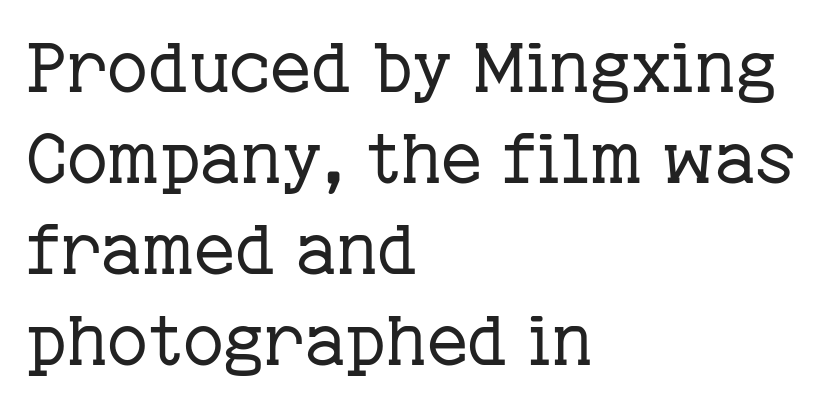
The image shows 70 px regular-weight serif type, upright; set left-aligned, normal line spacing (1.3x), normal letter spacing, not underlined; low stroke contrast and a medium x-height.
